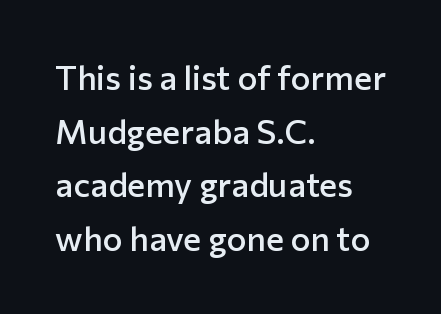
Tracking value appears to be zero — textbook default spacing. Line beginnings align vertically; line endings do not. These lines are rendered in a variable-pitch font. Font category for this specimen: sans-serif. Weight check: semibold — heavier than regular, not quite bold. This is the regular roman posture of the typeface.
